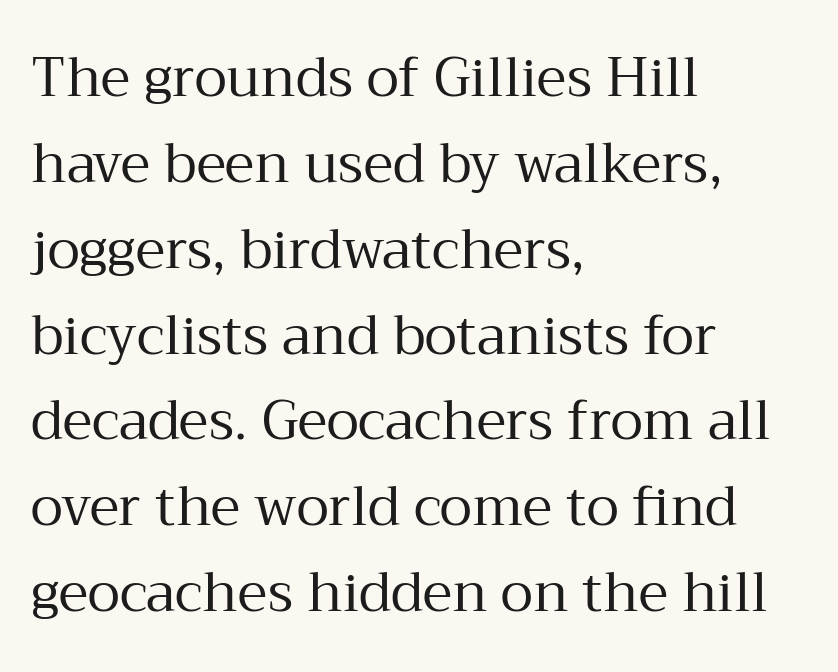
{"serif": "yes", "italic": "no", "bold": "no", "weight": "regular", "width": "normal", "stroke_contrast": "medium", "x_height": "medium", "monospaced": "no", "underline": "no", "align": "left", "line_spacing": "normal", "line_spacing_ratio": 1.59, "letter_spacing": "normal", "letter_spacing_em": 0.0, "glyph_px": 54}
